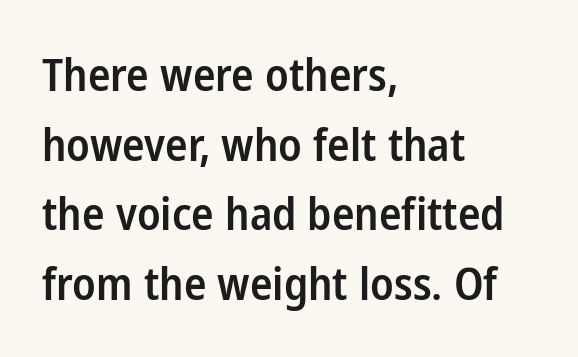
Q: Is the text bold? A: Semi-bold.
Q: Is the text italic (slanted)? A: No, it is upright.
Q: Is the typeface a serif or a sans-serif typeface? A: Sans-serif.
Q: Is the text underlined? A: No.
Q: How is the paragraph aligned? A: Left-aligned.
Q: Is the spacing between letters normal or unusually wide? A: Normal.
Q: Is the spacing between lines tight, normal or loose? A: Normal.
Q: Width (condensed, normal, or wide)? A: Condensed.
Q: Stroke contrast? A: Low.
Q: x-height? A: Medium.
Q: Monospaced? A: No.
